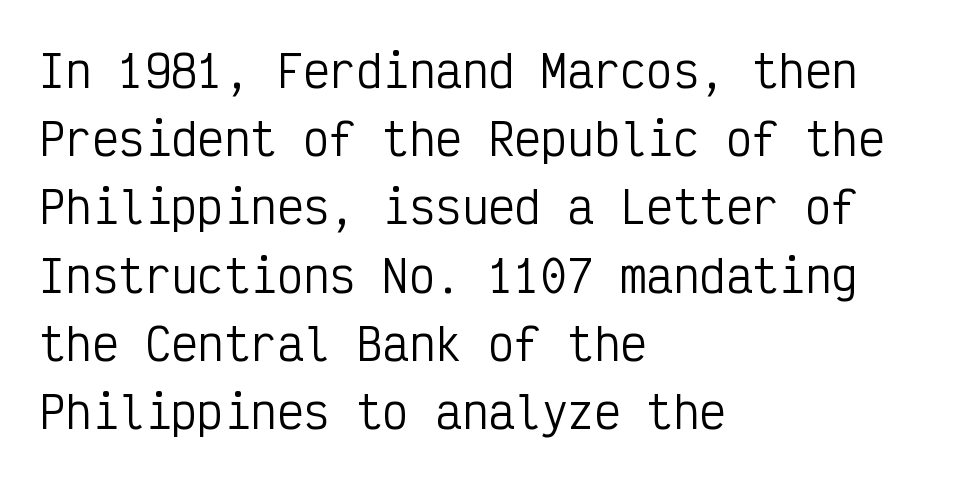
Between one letter and the next there's only the usual sliver of space. Classification — sans serif. The string is rendered with underlining switched off. The letterforms sit at book weight or below. The lettering stays uniformly vertical, giving the passage a roman look.
